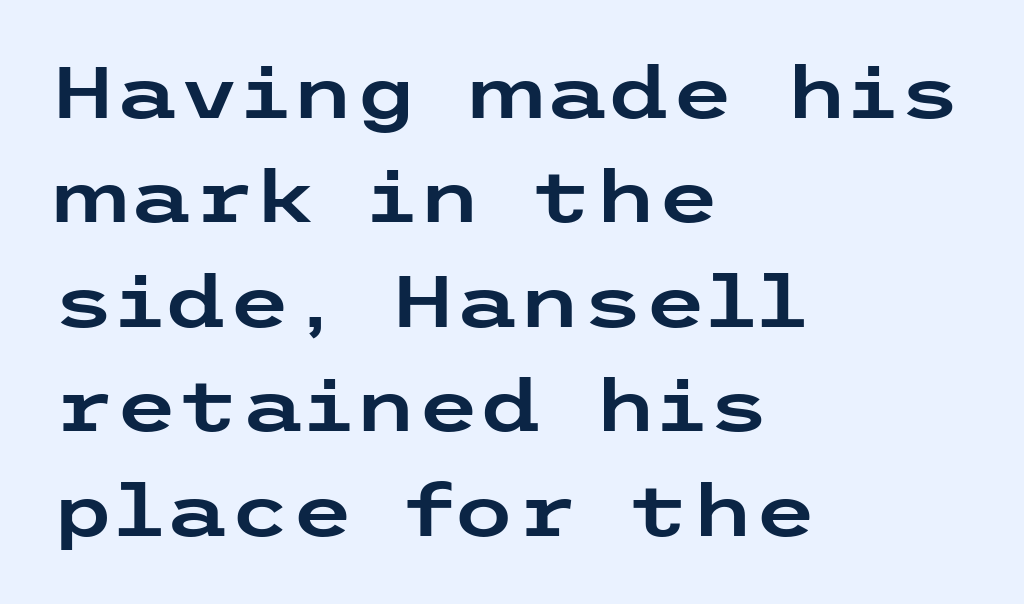
Q: Is the text italic (slanted)? A: No, it is upright.
Q: Is the typeface a serif or a sans-serif typeface? A: Sans-serif.
Q: Is the text underlined? A: No.
Q: How is the paragraph aligned? A: Left-aligned.
Q: Is the spacing between letters normal or unusually wide? A: Normal.
Q: Is the spacing between lines tight, normal or loose? A: Normal.
Q: Width (condensed, normal, or wide)? A: Wide.
Q: Stroke contrast? A: Low.
Q: x-height? A: Medium.
